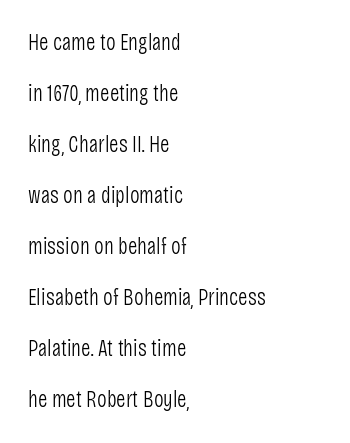
The font's upright variant was chosen for this text. Words appear dense and cohesive because spacing is normal. Glance below the letters and you will spot only blank space. Heaviness? Minimal to ordinary, like unemphasized prose. In terms of leading, this rendering errs on the spacious side.
